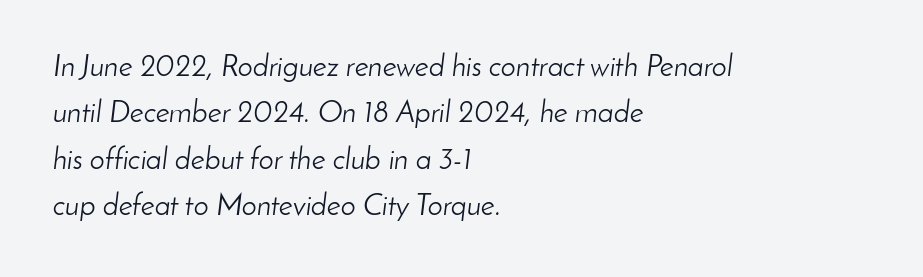
The image shows 30 px light type, italic (leaning right); set left-aligned, normal line spacing (1.55x), normal letter spacing, not underlined; low stroke contrast and a small x-height.
